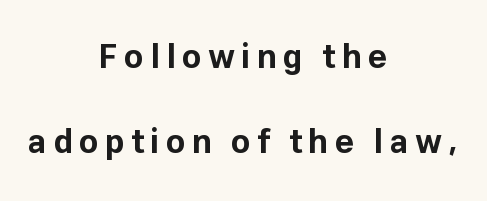
{"serif": "no", "italic": "no", "bold": "yes", "weight": "bold", "width": "normal", "stroke_contrast": "low", "x_height": "medium", "monospaced": "no", "underline": "no", "align": "center", "line_spacing": "loose", "line_spacing_ratio": 2.49, "glyph_px": 34}
